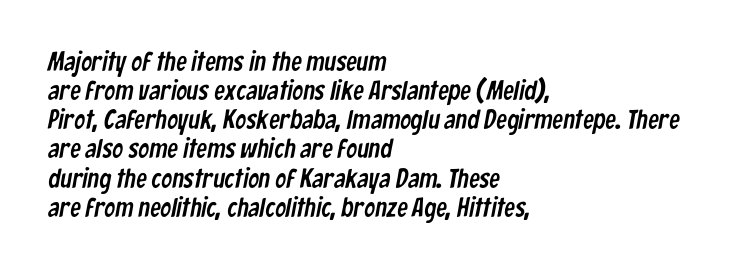
Q: Is the text underlined? A: No.
Q: How is the paragraph aligned? A: Left-aligned.
Q: Is the spacing between letters normal or unusually wide? A: Normal.
Q: Is the spacing between lines tight, normal or loose? A: Tight.
